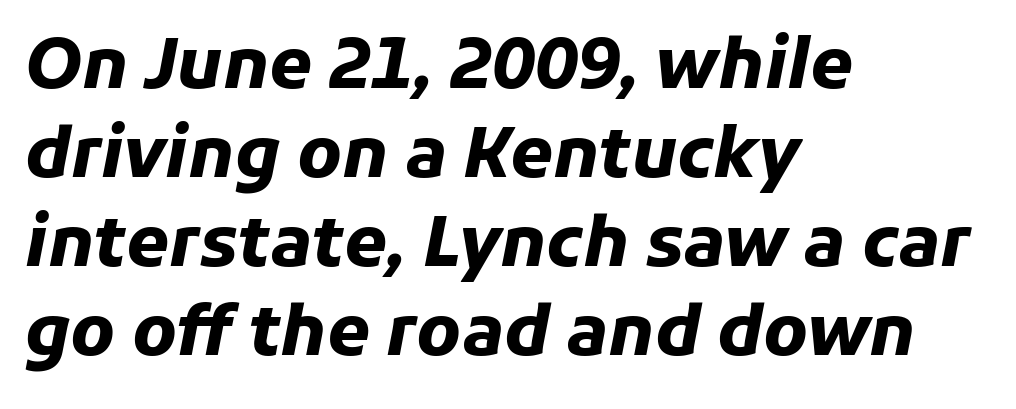
The line texture is even and compact thanks to regular tracking. If you measured baseline to baseline, you'd find a middling distance. A typesetter would call this proportional, since set widths differ per character. The ragged edge is on the right, which tells us the setting is flush left.
